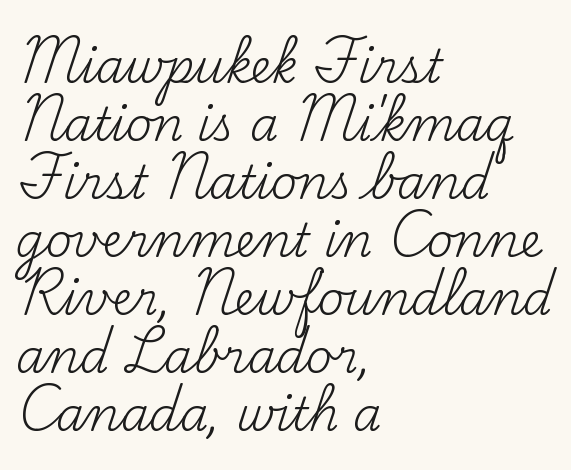
{"serif": "yes", "bold": "no", "weight": "regular", "width": "normal", "stroke_contrast": "medium", "x_height": "small", "monospaced": "no", "underline": "no", "align": "left", "line_spacing": "normal", "line_spacing_ratio": 1.26, "letter_spacing": "normal", "letter_spacing_em": 0.0, "glyph_px": 46}
